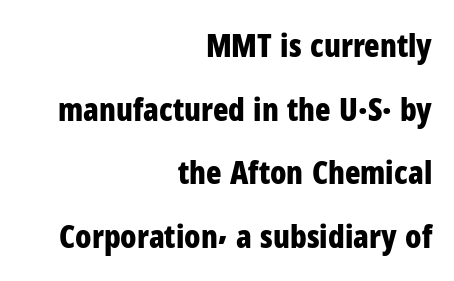
The image shows 32 px bold, condensed sans-serif type, upright; set right-aligned, loose line spacing (1.99x), normal letter spacing, not underlined; low stroke contrast and a medium x-height.
